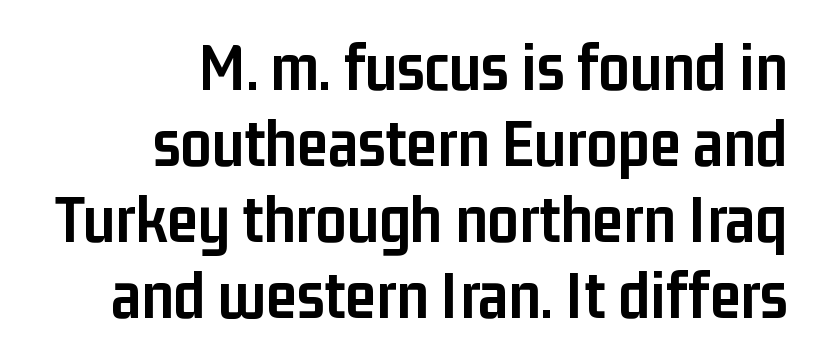
Q: Is the text bold? A: Yes.
Q: Is the text italic (slanted)? A: No, it is upright.
Q: Is the typeface a serif or a sans-serif typeface? A: Sans-serif.
Q: Is the text underlined? A: No.
Q: How is the paragraph aligned? A: Right-aligned.
Q: Is the spacing between letters normal or unusually wide? A: Normal.
Q: Is the spacing between lines tight, normal or loose? A: Tight.
Q: Width (condensed, normal, or wide)? A: Condensed.
Q: Stroke contrast? A: Low.
Q: x-height? A: Medium.
Q: Monospaced? A: No.
